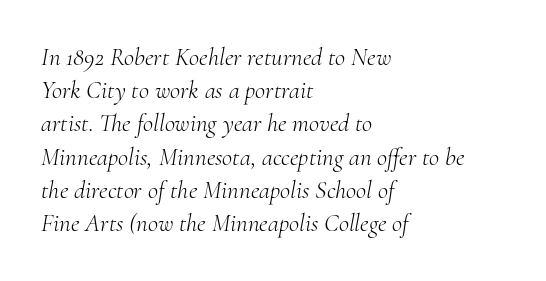
{"italic": "yes", "lean": "right", "slant_degrees": 10, "bold": "no", "underline": "no", "align": "left", "line_spacing": "normal", "line_spacing_ratio": 1.33, "letter_spacing": "normal", "letter_spacing_em": 0.0, "glyph_px": 25}
